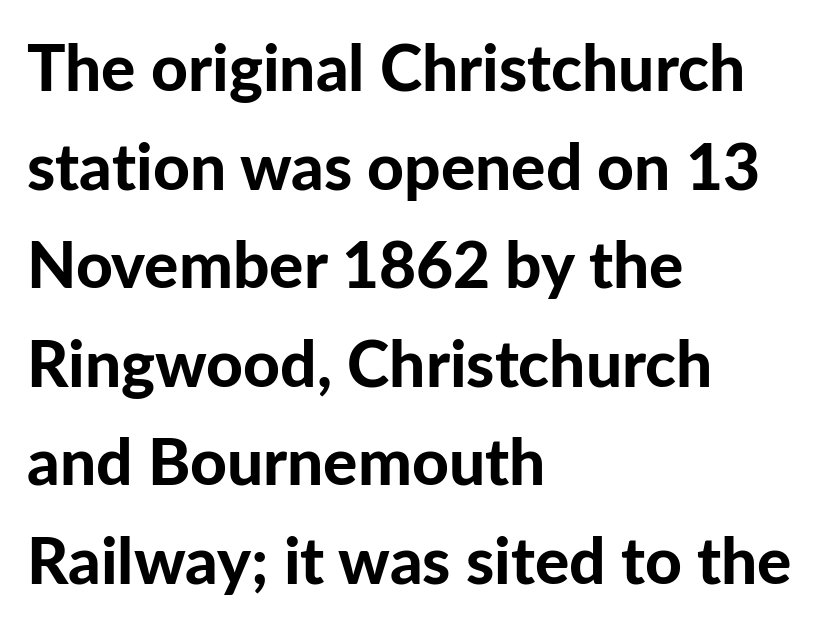
Typographically, this falls in the sans-serif category. Rendered with straight, roman letterforms. The rendering keeps characters at their native spacing. Note the varied advance widths — an 'i' is clearly narrower than an 'm'. Heft: maximum for text — a bold.
